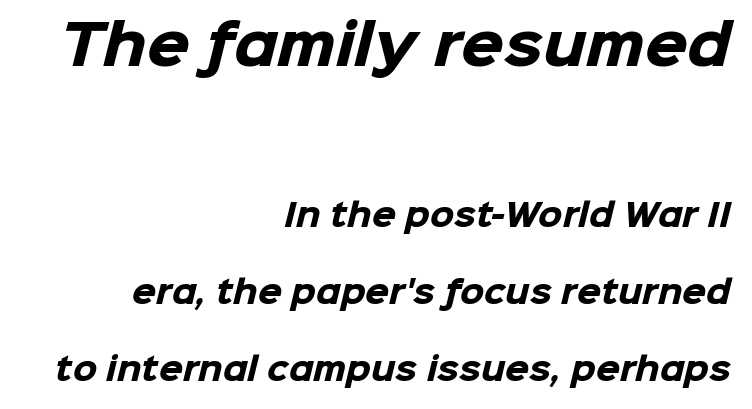
{"serif": "no", "bold": "yes", "weight": "heavy", "width": "normal", "stroke_contrast": "low", "x_height": "medium", "monospaced": "no", "underline": "no", "align": "right", "line_spacing": "loose", "line_spacing_ratio": 2.48, "letter_spacing": "normal", "letter_spacing_em": 0.0, "larger_block": "first", "size_ratio": 1.77, "glyph_px": 55}
